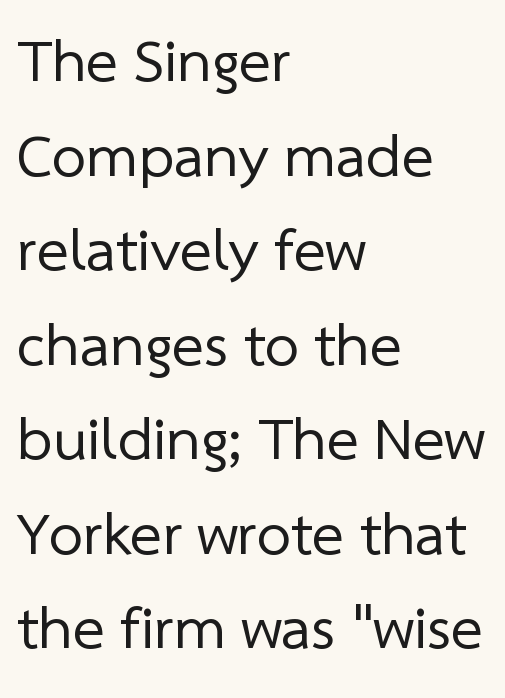
The face used here is proportionally spaced, like ordinary book or web type. The weight tops out at a normal text grade. Leading matches the norm, producing a regular column. Examine the stroke ends and you'll find no serifs. Layout note: lines flush left.
